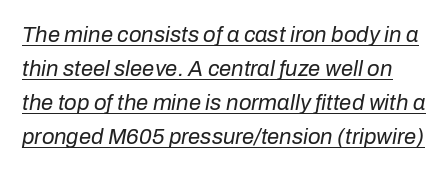
Q: Is the text bold? A: No.
Q: Is the text italic (slanted)? A: Yes, it leans right by about 10 degrees.
Q: Is the text underlined? A: Yes.
Q: Is the spacing between letters normal or unusually wide? A: Normal.
Q: Is the spacing between lines tight, normal or loose? A: Normal.
